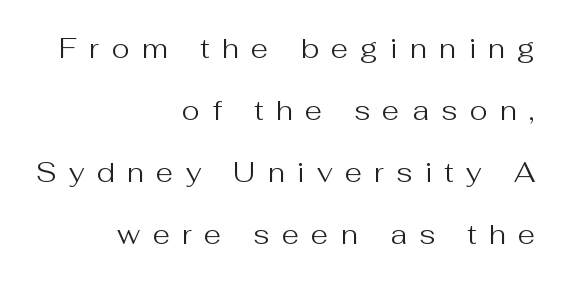
The image shows 28 px regular-weight sans-serif type, upright; set right-aligned, loose line spacing (2.22x), unusually wide letter spacing (+0.44 em), not underlined; medium stroke contrast and a medium x-height.
